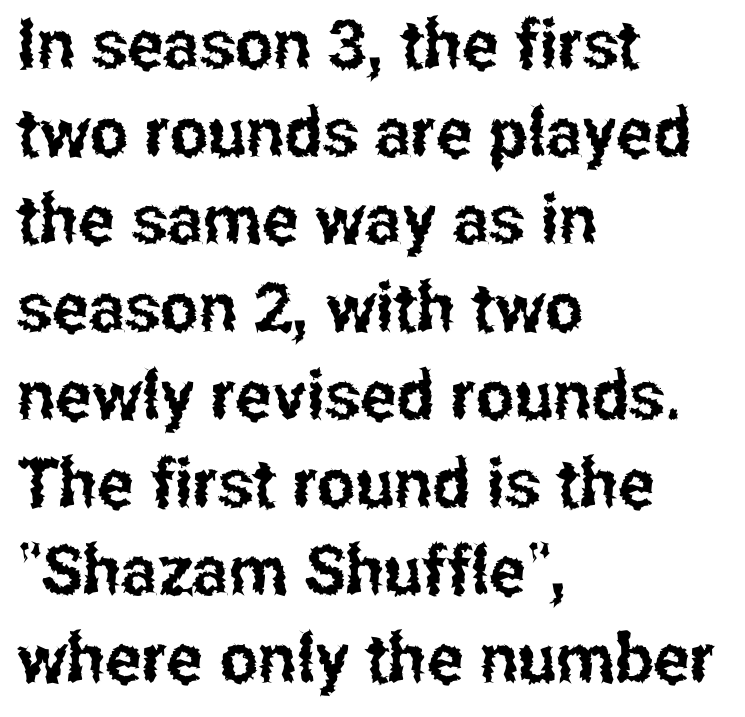
Q: Is the text italic (slanted)? A: No, it is upright.
Q: Is the typeface a serif or a sans-serif typeface? A: Sans-serif.
Q: Is the text underlined? A: No.
Q: How is the paragraph aligned? A: Left-aligned.
Q: Is the spacing between letters normal or unusually wide? A: Normal.
Q: Is the spacing between lines tight, normal or loose? A: Normal.
Q: Width (condensed, normal, or wide)? A: Condensed.
Q: Stroke contrast? A: Low.
Q: x-height? A: Medium.
Q: Monospaced? A: No.
